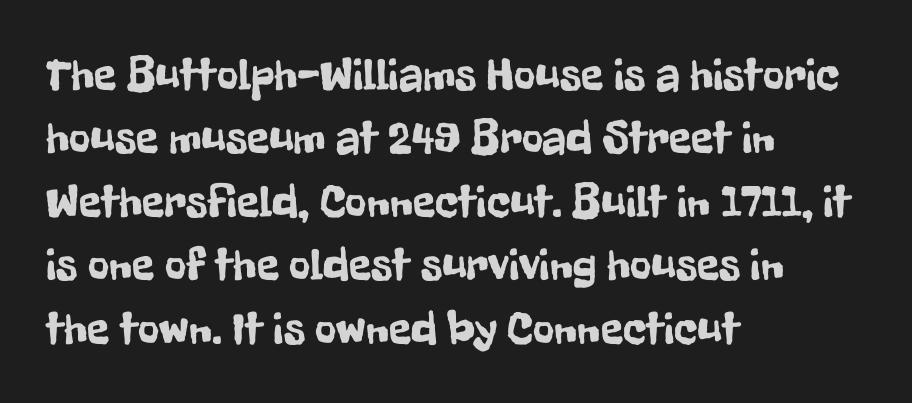
Q: Is the text italic (slanted)? A: No, it is upright.
Q: Is the typeface a serif or a sans-serif typeface? A: Sans-serif.
Q: Is the text underlined? A: No.
Q: How is the paragraph aligned? A: Left-aligned.
Q: Is the spacing between letters normal or unusually wide? A: Normal.
Q: Is the spacing between lines tight, normal or loose? A: Normal.
Q: Width (condensed, normal, or wide)? A: Condensed.
Q: Stroke contrast? A: Low.
Q: x-height? A: Medium.
Q: Monospaced? A: No.
